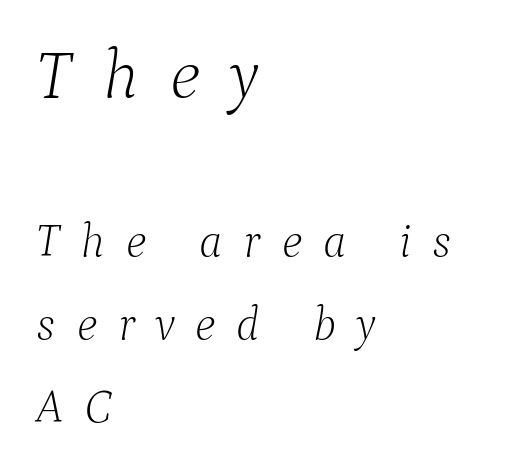
The image shows 70 px light serif type, italic (leaning right); set left-aligned, line spacing 1.76x, unusually wide letter spacing (+0.45 em), not underlined; the first (top) block is 1.49x larger; low stroke contrast and a medium x-height.
